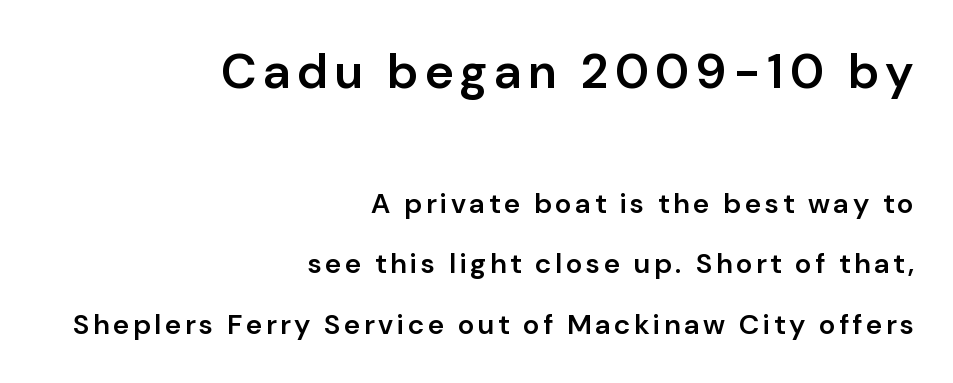
The image shows 49 px semibold sans-serif type, upright; set right-aligned, loose line spacing (2.17x), not underlined; the first (top) block is 1.75x larger; low stroke contrast and a medium x-height.
